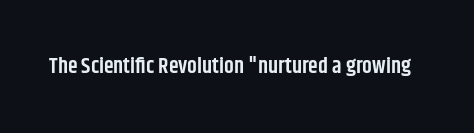
{"italic": "no", "bold": "semi", "underline": "no", "letter_spacing": "normal", "letter_spacing_em": 0.0, "glyph_px": 22}
